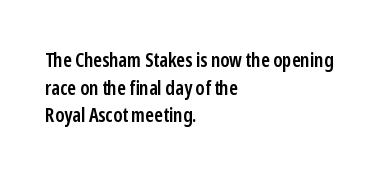
{"italic": "no", "bold": "semi", "underline": "no", "align": "left", "line_spacing": "normal", "line_spacing_ratio": 1.38, "letter_spacing": "normal", "letter_spacing_em": 0.0, "glyph_px": 20}
